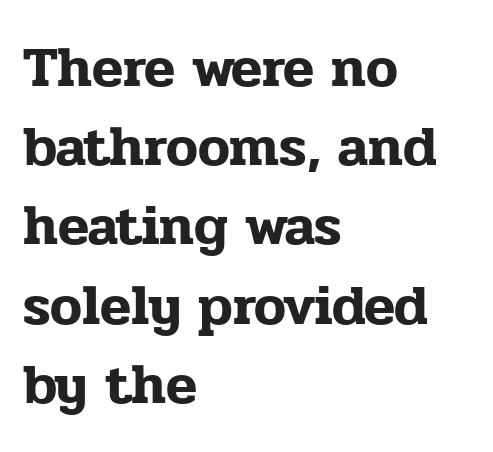
Q: Is the text italic (slanted)? A: No, it is upright.
Q: Is the typeface a serif or a sans-serif typeface? A: Serif.
Q: Is the text underlined? A: No.
Q: How is the paragraph aligned? A: Left-aligned.
Q: Is the spacing between letters normal or unusually wide? A: Normal.
Q: Is the spacing between lines tight, normal or loose? A: Normal.
Q: Width (condensed, normal, or wide)? A: Normal.
Q: Stroke contrast? A: Low.
Q: x-height? A: Medium.
Q: Monospaced? A: No.
